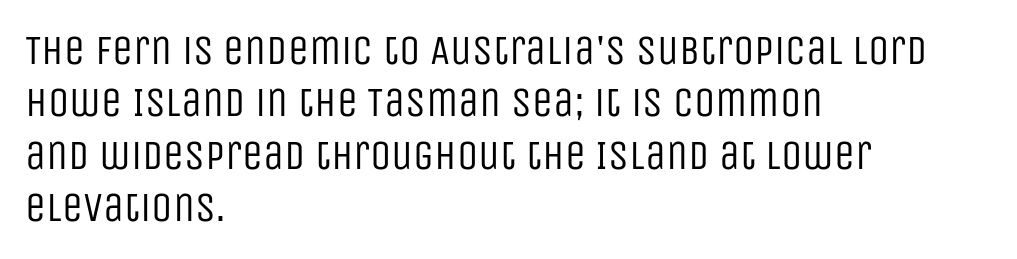
The image shows 42 px regular-weight, condensed sans-serif type, upright; set left-aligned, normal line spacing (1.25x), normal letter spacing, not underlined; low stroke contrast and a large x-height.
